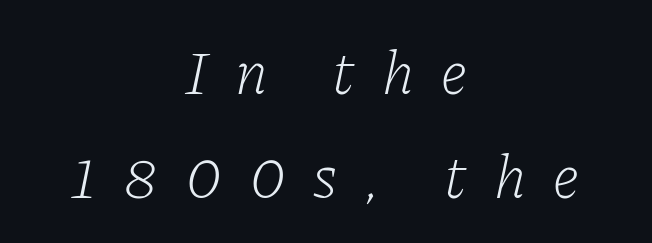
Normally led — the rows are evenly, conventionally spaced. Letter spacing: wide. Stroke thickness stays within the range of a standard reading face or lighter. Italic? Definitely — the glyphs are oblique. Looks like regular typesetting: each glyph gets only the width it needs.
